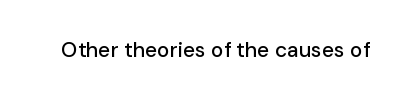
The image shows 21 px text type, upright; set normal letter spacing, not underlined.
